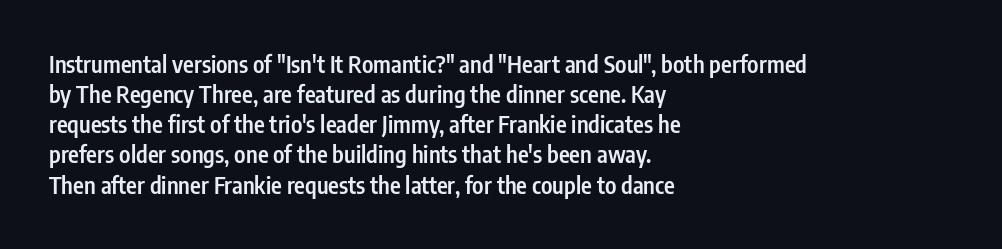
How are the letters spaced? Ordinarily, with no added tracking. Ordinary non-slanted type is in use. Notice the strokes are somewhat thickened but not fully heavy: this is a semibold. Descenders are the only things crossing below the line.
